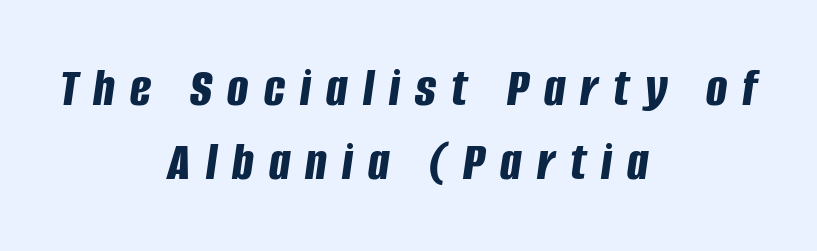
The image shows 56 px bold, condensed type, italic (leaning right); set centered, normal line spacing (1.33x), unusually wide letter spacing (+0.27 em), not underlined; low stroke contrast and a large x-height.
